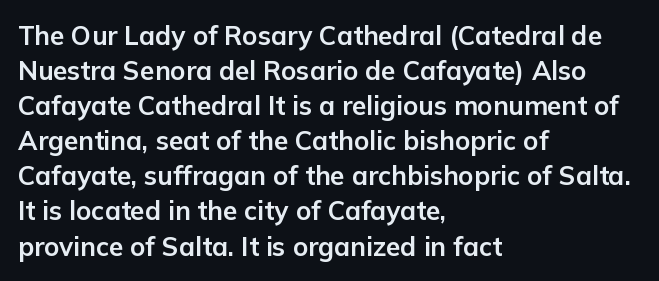
Q: Is the text bold? A: Yes.
Q: Is the text italic (slanted)? A: No, it is upright.
Q: Is the text underlined? A: No.
Q: How is the paragraph aligned? A: Left-aligned.
Q: Is the spacing between letters normal or unusually wide? A: Normal.
Q: Is the spacing between lines tight, normal or loose? A: Normal.
